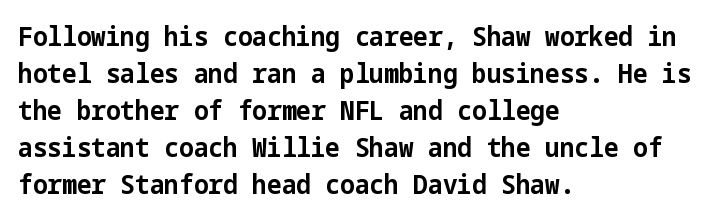
These words are printed bold, with thick strokes throughout. Between one letter and the next there's only the usual sliver of space. The letters stand straight up with perfectly vertical stems. The rendering anchors every line to the left-hand side. The leading is moderate, giving the passage an even texture.
